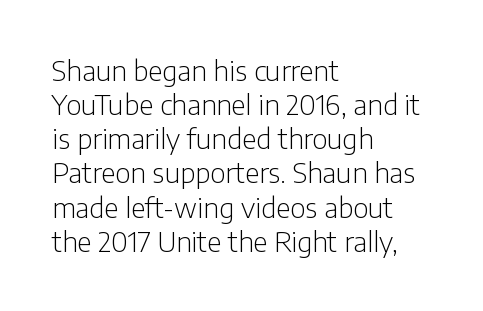
The image shows 28 px light, condensed sans-serif type, upright; set left-aligned, line spacing 1.22x, normal letter spacing, not underlined; low stroke contrast and a medium x-height.
